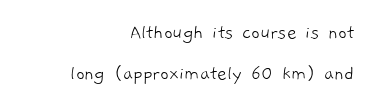
{"bold": "no", "underline": "no", "align": "right", "line_spacing": "loose", "line_spacing_ratio": 1.95, "letter_spacing": "normal", "letter_spacing_em": 0.0, "glyph_px": 21}
